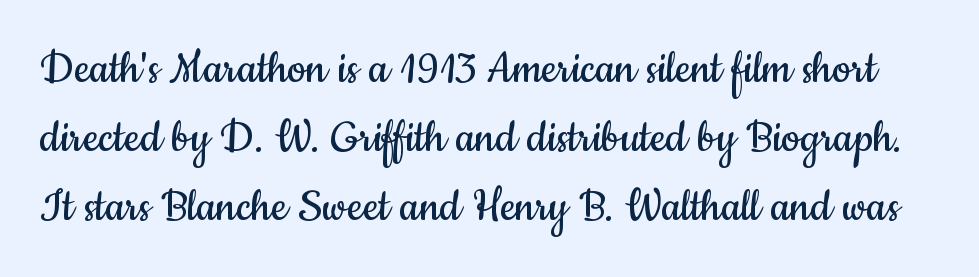
{"serif": "no", "bold": "no", "weight": "regular", "width": "condensed", "stroke_contrast": "low", "x_height": "small", "monospaced": "no", "underline": "no", "line_spacing": "normal", "line_spacing_ratio": 1.3, "letter_spacing": "normal", "letter_spacing_em": 0.0, "glyph_px": 53}
